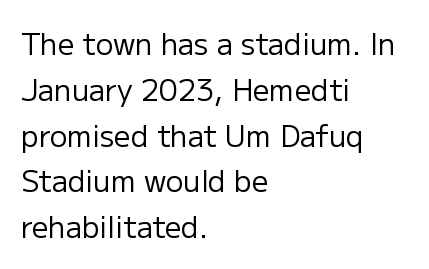
{"serif": "no", "italic": "no", "bold": "no", "weight": "regular", "width": "normal", "stroke_contrast": "low", "x_height": "medium", "monospaced": "no", "underline": "no", "align": "left", "line_spacing": "normal", "line_spacing_ratio": 1.58, "letter_spacing": "normal", "letter_spacing_em": 0.0, "glyph_px": 29}
